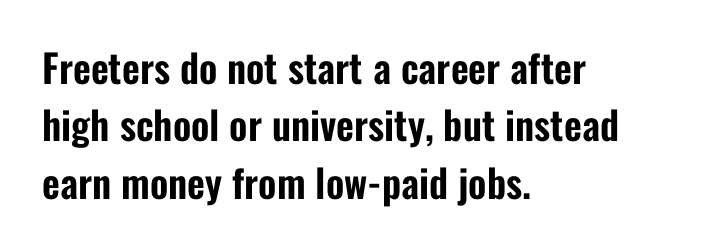
The image shows 39 px condensed sans-serif type, upright; set left-aligned, normal line spacing (1.47x), normal letter spacing, not underlined; low stroke contrast and a medium x-height.
